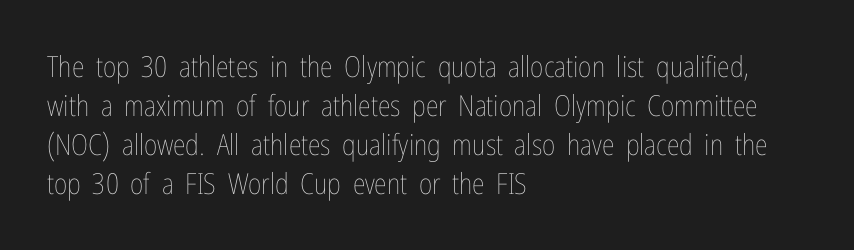
Horizontal bands of white between lines are of average thickness. Alignment: flush left. When letters stand straight like this, we call the style roman or upright. Does extra space separate the letters? No, they use regular spacing. Decoration check: the copy has no underline.
